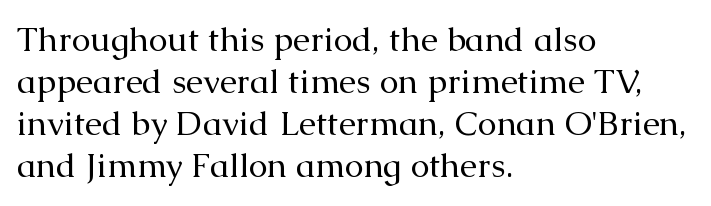
The image shows 34 px regular-weight serif type, upright; set left-aligned, line spacing 1.24x, normal letter spacing, not underlined; medium stroke contrast and a medium x-height.
